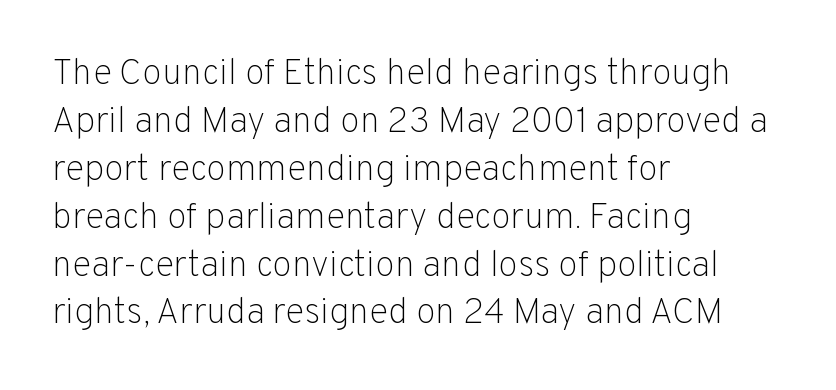
These lines stack with their left ends in a neat column. Normally led — the rows are evenly, conventionally spaced. Nope, not italic — everything's standing straight. Stems and bowls with no extra thickness — not bold.
